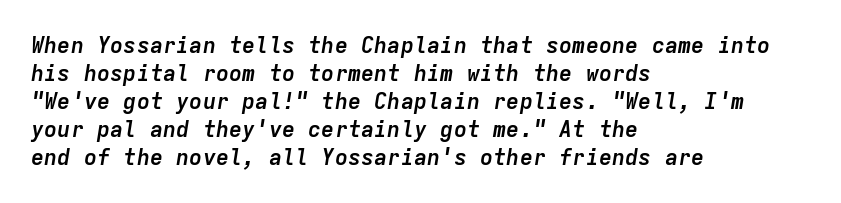
Q: Is the text bold? A: Yes.
Q: Is the text italic (slanted)? A: Yes, it leans right by about 9 degrees.
Q: Is the text underlined? A: No.
Q: How is the paragraph aligned? A: Left-aligned.
Q: Is the spacing between letters normal or unusually wide? A: Normal.
Q: Is the spacing between lines tight, normal or loose? A: Normal.
